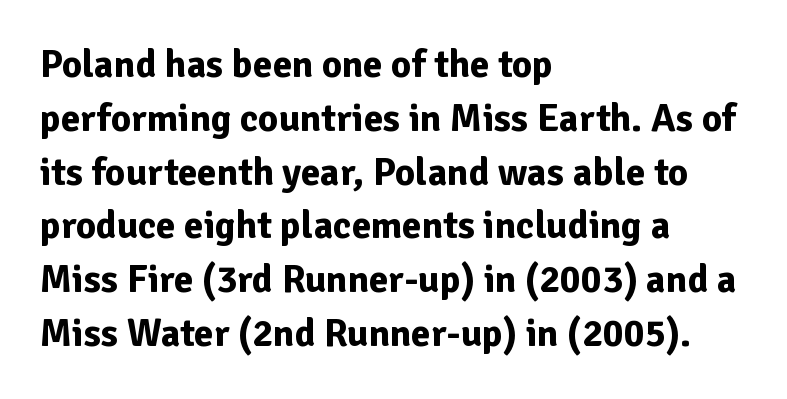
The image shows 39 px bold sans-serif type, upright; set left-aligned, normal line spacing (1.38x), normal letter spacing, not underlined; low stroke contrast and a medium x-height.
